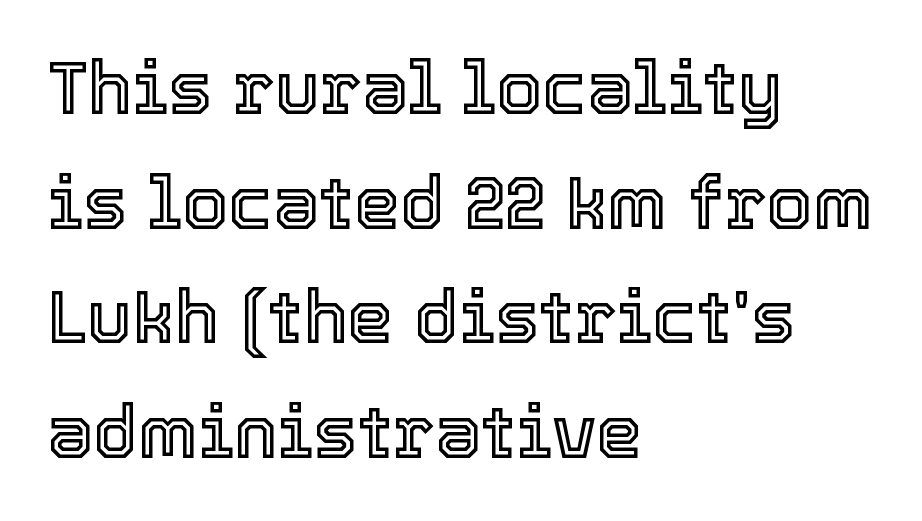
The image shows 74 px text type, upright; set left-aligned, normal line spacing (1.55x), normal letter spacing, not underlined; a medium x-height.
